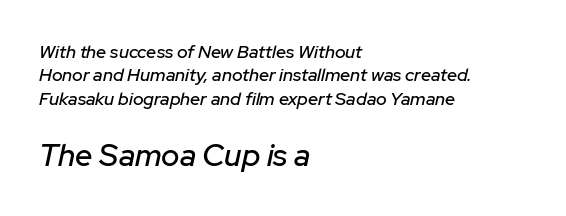
{"italic": "yes", "lean": "right", "slant_degrees": 12, "width": "normal", "stroke_contrast": "low", "x_height": "medium", "monospaced": "no", "underline": "no", "align": "left", "line_spacing": "normal", "line_spacing_ratio": 1.3, "letter_spacing": "normal", "letter_spacing_em": 0.0, "larger_block": "second", "size_ratio": 1.72, "glyph_px": 31}
